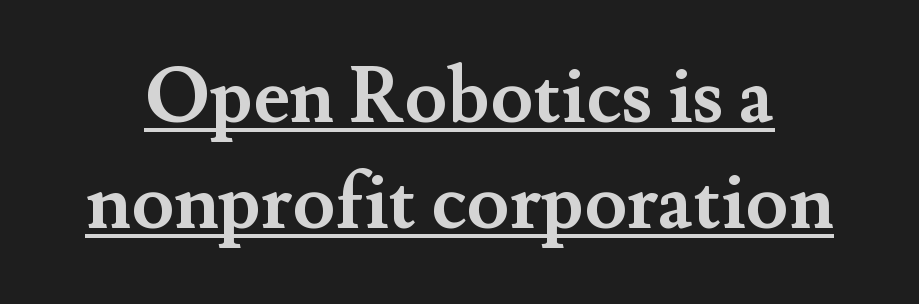
The image shows 77 px semibold serif type, upright; set normal line spacing (1.38x), normal letter spacing, underlined; medium stroke contrast and a small x-height.
